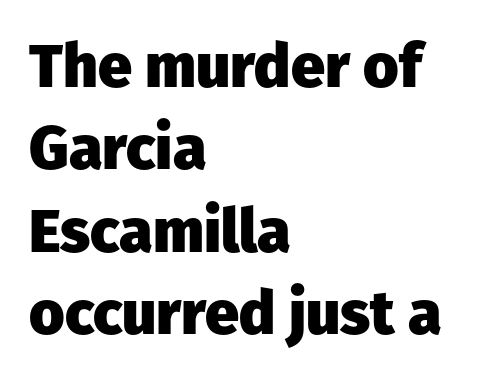
The image shows 61 px heavy sans-serif type, upright; set left-aligned, normal line spacing (1.35x), normal letter spacing, not underlined; low stroke contrast and a medium x-height.
